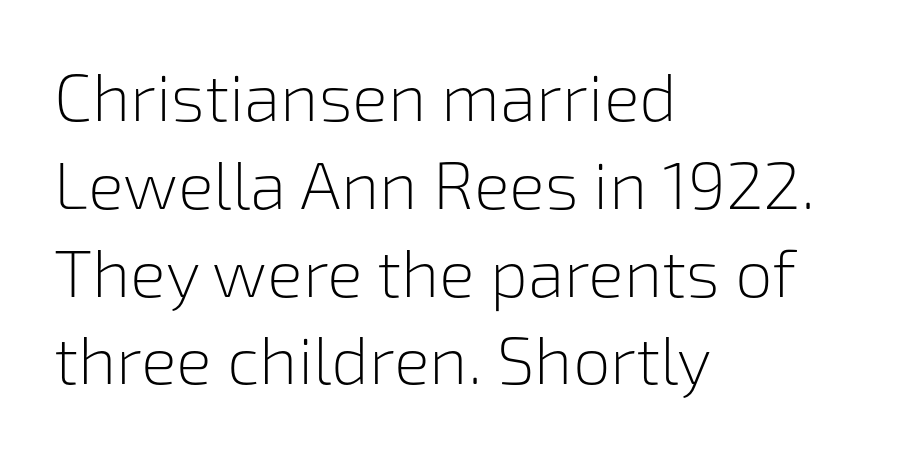
The image shows 67 px light sans-serif type, upright; set left-aligned, normal line spacing (1.31x), normal letter spacing, not underlined; low stroke contrast and a medium x-height.
